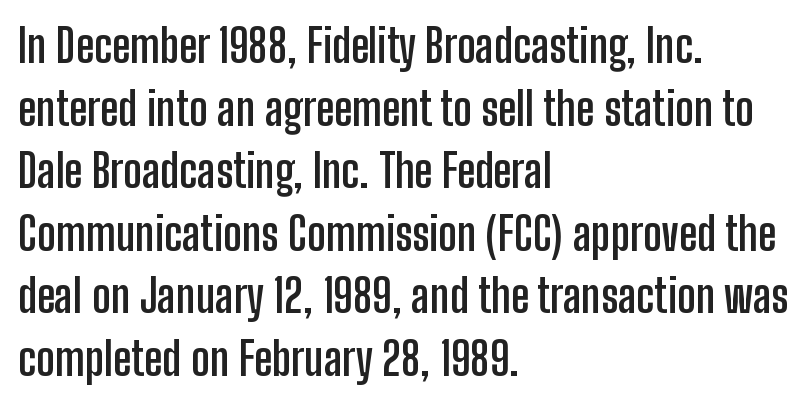
{"serif": "no", "italic": "no", "bold": "yes", "weight": "semibold", "width": "condensed", "stroke_contrast": "low", "x_height": "medium", "monospaced": "no", "underline": "no", "align": "left", "line_spacing": "normal", "line_spacing_ratio": 1.39, "letter_spacing": "normal", "letter_spacing_em": 0.0, "glyph_px": 45}
